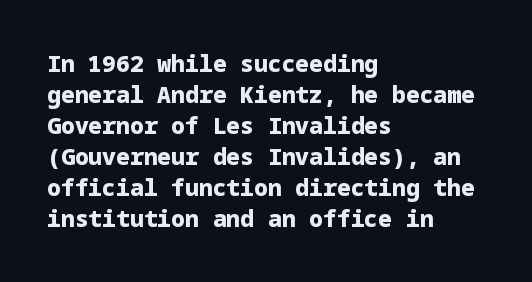
The image shows 23 px bold type, upright; set left-aligned, normal line spacing (1.35x), normal letter spacing, not underlined.
